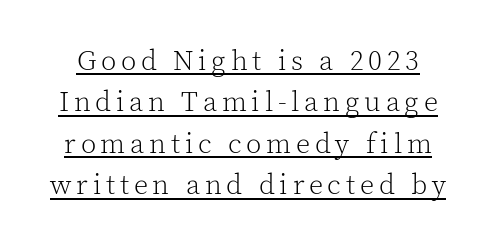
This block has exactly the height ordinary leading produces. What kind of face is this? One with serifs. The font's upright variant was chosen for this text. A typesetter would call this proportional, since set widths differ per character. In designer terms, the underline attribute is active on this setting.
